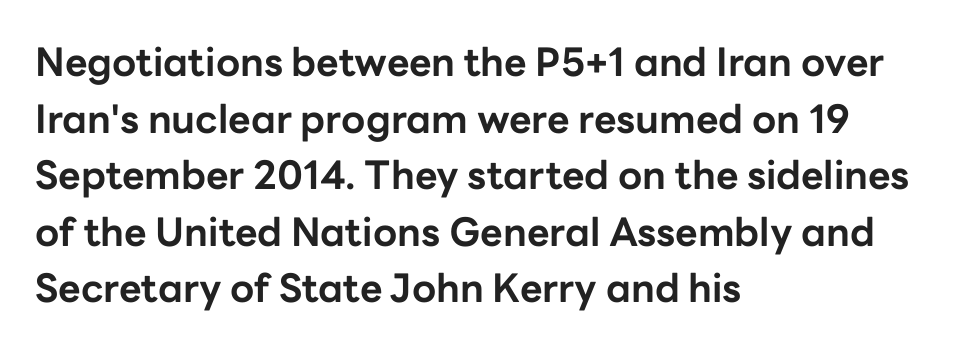
{"serif": "no", "italic": "no", "bold": "yes", "weight": "bold", "width": "normal", "stroke_contrast": "low", "x_height": "medium", "monospaced": "no", "underline": "no", "align": "left", "line_spacing": "normal", "line_spacing_ratio": 1.45, "letter_spacing": "normal", "letter_spacing_em": 0.0, "glyph_px": 39}
